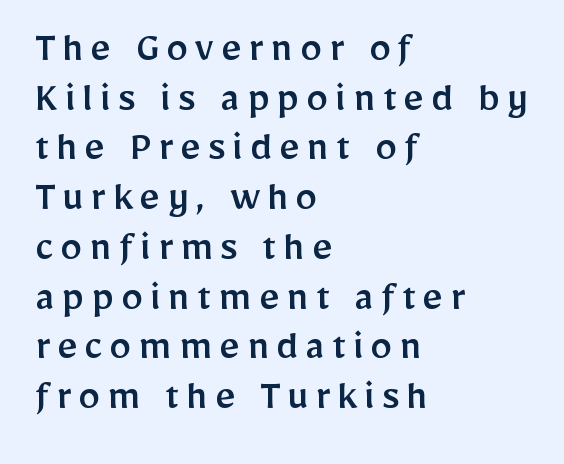
{"serif": "no", "italic": "no", "width": "normal", "stroke_contrast": "low", "x_height": "medium", "monospaced": "no", "underline": "no", "align": "left", "line_spacing": "tight", "line_spacing_ratio": 1.13, "glyph_px": 44}
